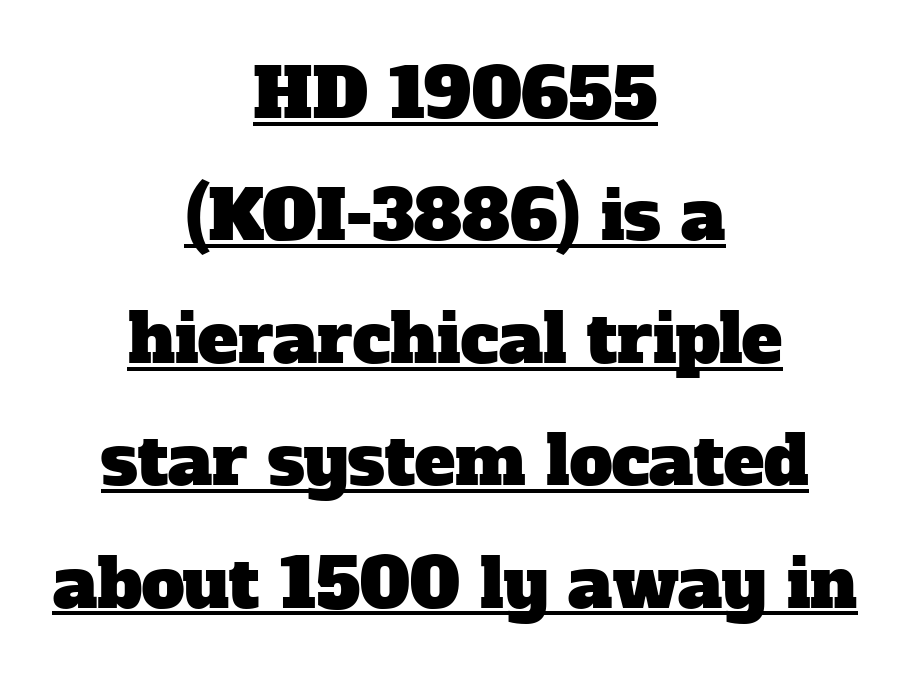
{"serif": "yes", "width": "normal", "stroke_contrast": "low", "x_height": "medium", "monospaced": "no", "underline": "yes", "align": "center", "line_spacing_ratio": 1.8, "letter_spacing": "normal", "letter_spacing_em": 0.0, "glyph_px": 68}
